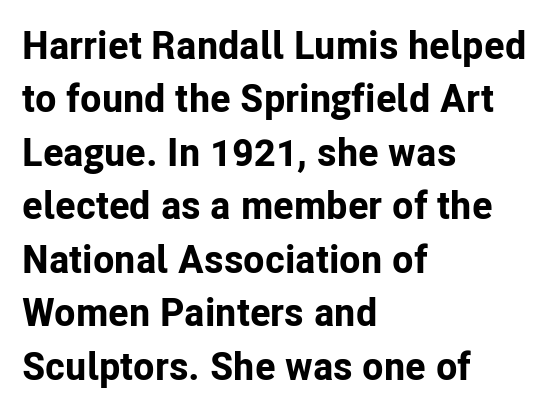
The compositor pushed each line to the left boundary. Nothing sits at the stroke ends, so this counts as sans-serif. Each new line begins a customary step beneath the previous one. These lines keep a tight, regular rhythm from letter to letter. This is the regular roman posture of the typeface. Letters rest on an invisible, unmarked baseline.
